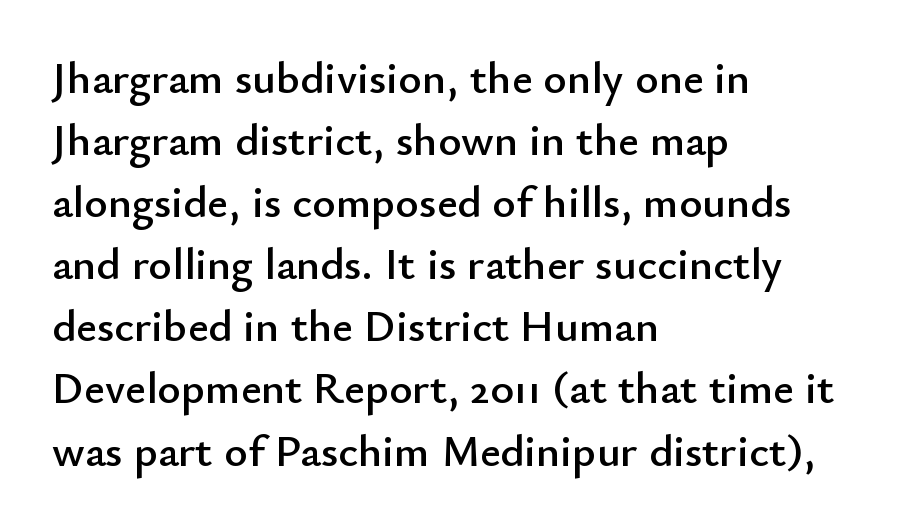
The image shows 45 px sans-serif type, upright; set left-aligned, normal line spacing (1.38x), normal letter spacing, not underlined; low stroke contrast and a small x-height.
